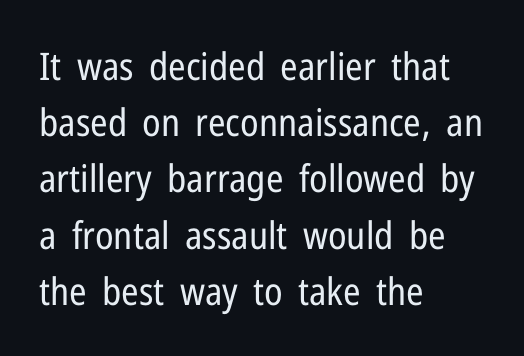
You could not count columns in this text — the font is proportionally spaced. Tracking value appears to be zero — textbook default spacing. Style check: upright. No heavy texture on the line: the type isn't bold. Summary of vertical rhythm: regular, with standard interline spacing. Anything drawn beneath the words? Only blank space.
